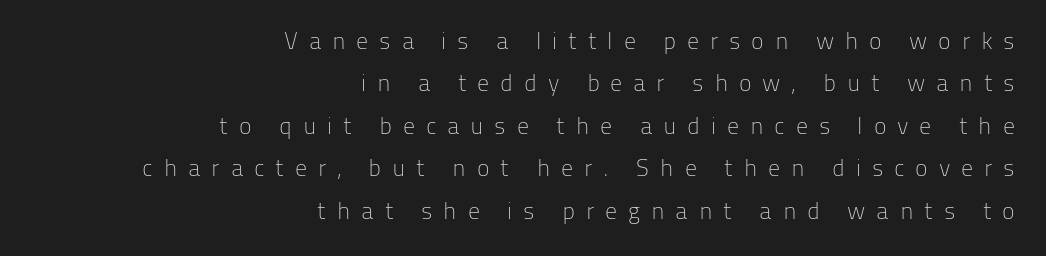
Bare-footed words on every line. The typography opts for an upright posture over an oblique one. These lines have a slow, spaced-out rhythm from letter to letter. Each stroke keeps to a modest, everyday thickness or less.
